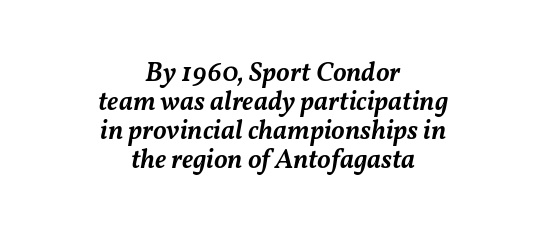
Any mark beneath the type? The region is blank. Reading down the column, the eye jumps only a short way to each next line. The whole block is typeset with a tilt. The font is running at a semibold setting, under full bold. How are the letters spaced? Ordinarily, with no added tracking.
